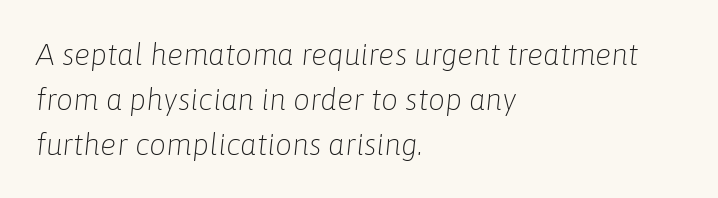
The image shows 30 px light type, italic (leaning right); set left-aligned, normal line spacing (1.5x), normal letter spacing, not underlined; low stroke contrast and a medium x-height.
